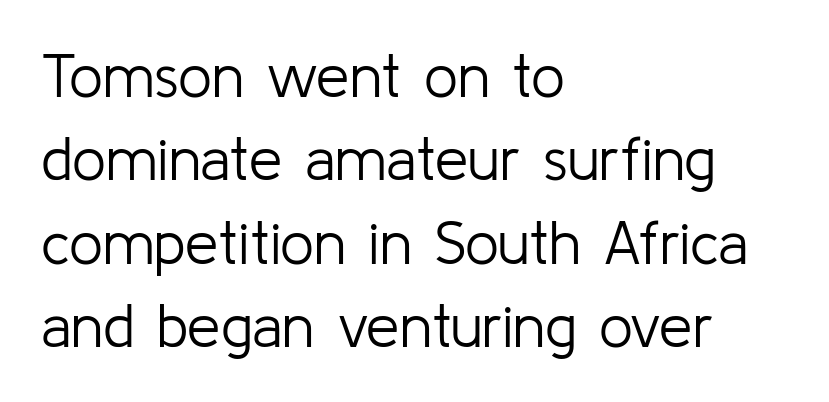
Q: Is the text bold? A: No.
Q: Is the text italic (slanted)? A: No, it is upright.
Q: Is the typeface a serif or a sans-serif typeface? A: Sans-serif.
Q: Is the text underlined? A: No.
Q: How is the paragraph aligned? A: Left-aligned.
Q: Is the spacing between letters normal or unusually wide? A: Normal.
Q: Is the spacing between lines tight, normal or loose? A: Normal.
Q: Width (condensed, normal, or wide)? A: Normal.
Q: Stroke contrast? A: Low.
Q: x-height? A: Medium.
Q: Monospaced? A: No.
